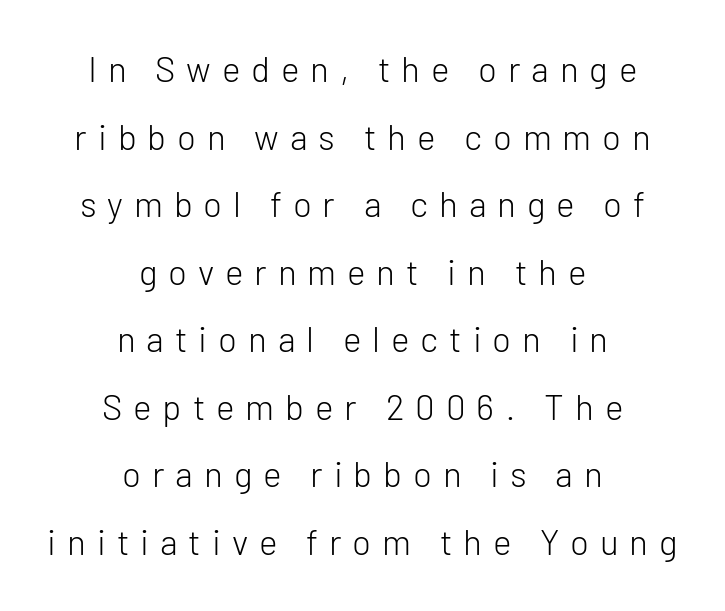
The image shows 35 px light sans-serif type, upright; set centered, loose line spacing (1.93x), unusually wide letter spacing (+0.31 em), not underlined; low stroke contrast and a medium x-height.
